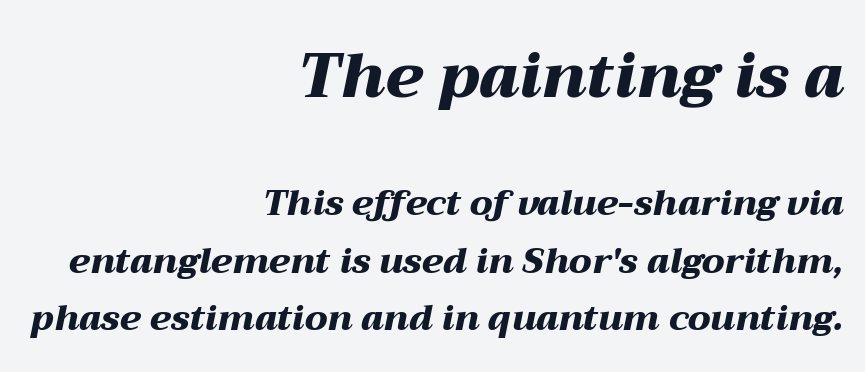
{"italic": "yes", "lean": "right", "slant_degrees": 12, "bold": "yes", "weight": "heavy", "width": "wide", "stroke_contrast": "medium", "x_height": "medium", "monospaced": "no", "underline": "no", "align": "right", "line_spacing": "normal", "line_spacing_ratio": 1.64, "letter_spacing": "normal", "letter_spacing_em": 0.0, "larger_block": "first", "size_ratio": 1.77, "glyph_px": 62}
